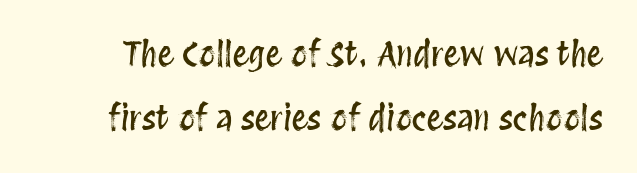
The image shows 33 px condensed type, upright; set loose line spacing (1.95x), normal letter spacing, not underlined; medium stroke contrast and a large x-height.
